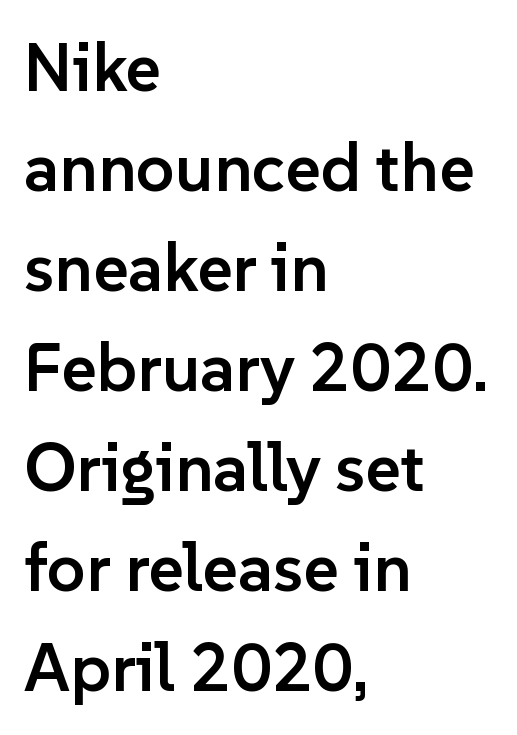
The image shows 68 px semibold sans-serif type, upright; set left-aligned, normal line spacing (1.47x), normal letter spacing, not underlined; low stroke contrast and a medium x-height.
